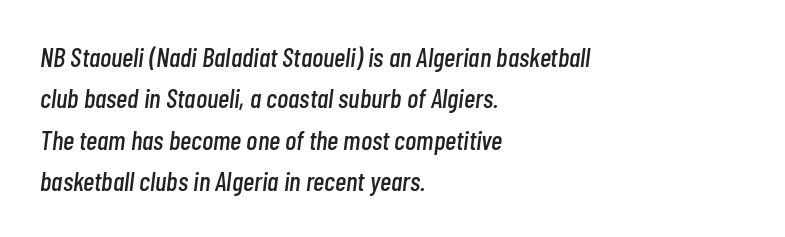
{"italic": "yes", "lean": "right", "slant_degrees": 7, "underline": "no", "align": "left", "line_spacing": "normal", "line_spacing_ratio": 1.53, "letter_spacing": "normal", "letter_spacing_em": 0.0, "glyph_px": 27}
